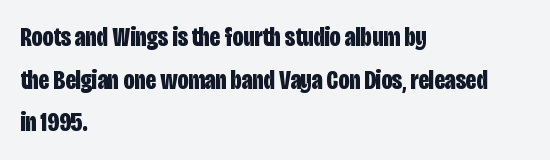
{"italic": "no", "bold": "yes", "underline": "no", "align": "left", "line_spacing": "normal", "line_spacing_ratio": 1.58, "letter_spacing": "normal", "letter_spacing_em": 0.0, "glyph_px": 27}
